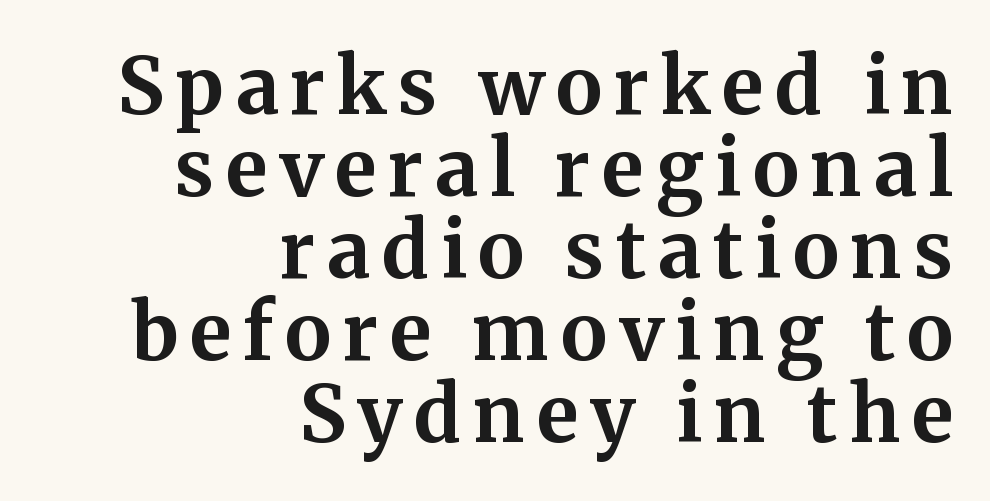
The image shows 78 px bold serif type, upright; set right-aligned, tight line spacing (1.05x), not underlined; medium stroke contrast and a medium x-height.
